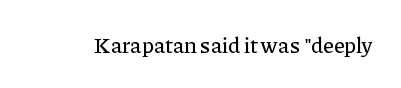
Q: Is the text italic (slanted)? A: No, it is upright.
Q: Is the text underlined? A: No.
Q: Is the spacing between letters normal or unusually wide? A: Normal.
